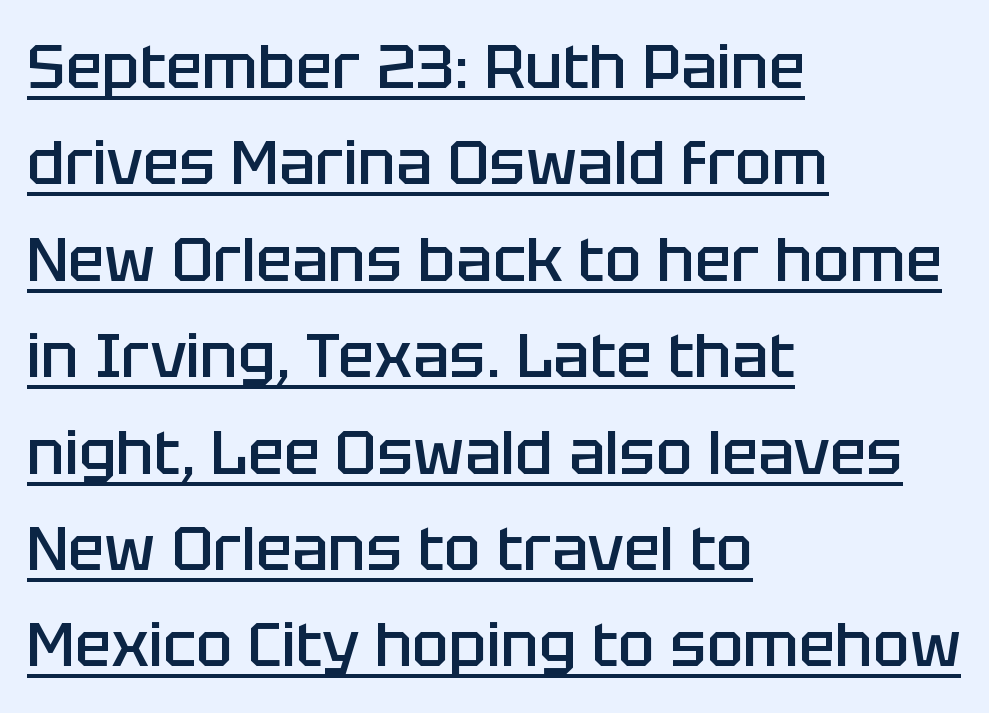
The image shows 61 px semibold sans-serif type, upright; set left-aligned, normal line spacing (1.58x), normal letter spacing, underlined; low stroke contrast and a large x-height.
